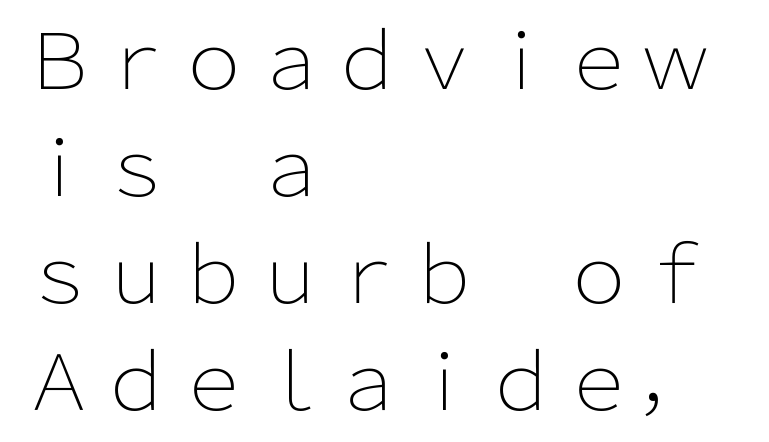
Lines of text with bare space underneath. Reading down the block, your eye returns to a fixed left position each line. Each letter keeps its own natural width here, so spacing adapts to shape. Stems and bowls with no extra thickness — not bold. Compared with typical paragraphs, the rows here are spaced about the same. The letters stand straight up with perfectly vertical stems.
